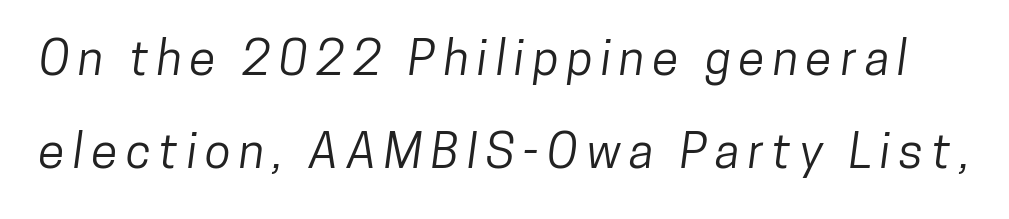
Clear beneath every line of the passage. Is this a sans? Yes — the strokes have no serifs. Looks like regular typesetting: each glyph gets only the width it needs. How would I describe the line gaps? Wide and relaxed.
